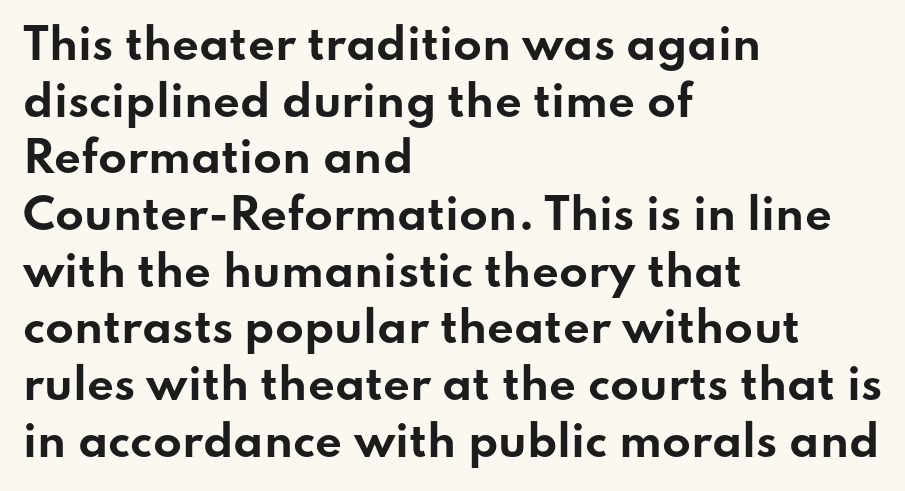
{"serif": "no", "italic": "no", "bold": "yes", "weight": "bold", "width": "wide", "stroke_contrast": "low", "x_height": "small", "monospaced": "no", "underline": "no", "align": "left", "line_spacing": "normal", "line_spacing_ratio": 1.35, "letter_spacing": "normal", "letter_spacing_em": 0.0, "glyph_px": 42}
